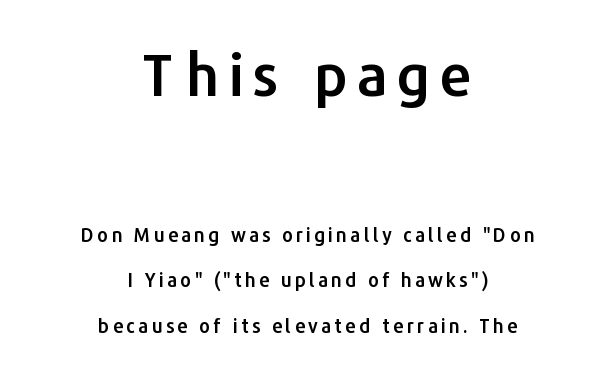
{"serif": "no", "italic": "no", "width": "normal", "stroke_contrast": "low", "x_height": "medium", "monospaced": "no", "underline": "no", "align": "center", "line_spacing": "loose", "line_spacing_ratio": 2.39, "larger_block": "first", "size_ratio": 3.05, "glyph_px": 58}
